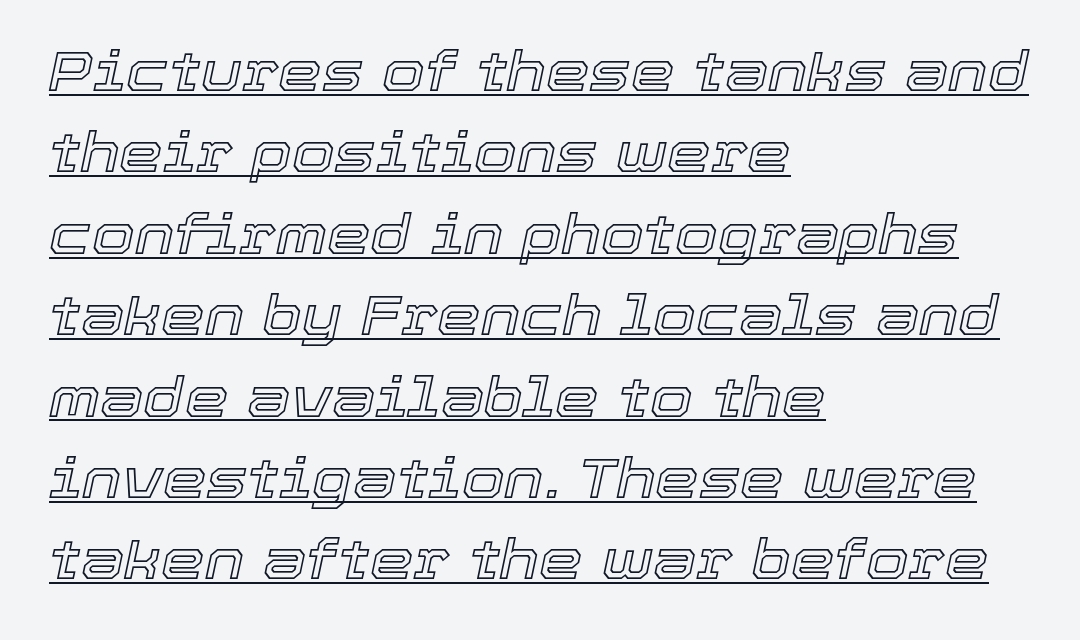
Q: Is the text italic (slanted)? A: Yes, it leans right by about 12 degrees.
Q: Is the text underlined? A: Yes.
Q: How is the paragraph aligned? A: Left-aligned.
Q: Is the spacing between letters normal or unusually wide? A: Normal.
Q: Is the spacing between lines tight, normal or loose? A: Normal.
Q: Width (condensed, normal, or wide)? A: Normal.
Q: x-height? A: Medium.
Q: Monospaced? A: No.
